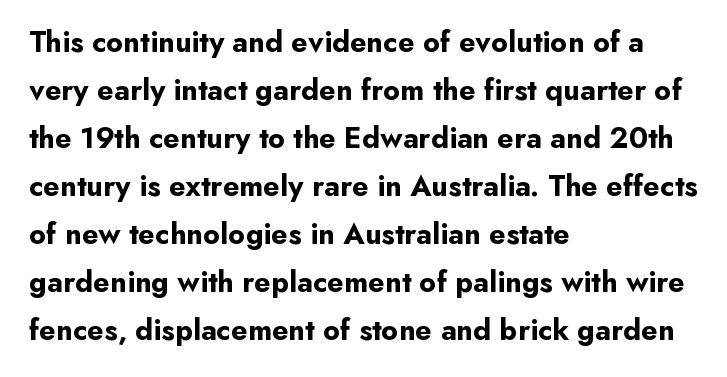
{"serif": "no", "italic": "no", "bold": "yes", "weight": "bold", "width": "normal", "stroke_contrast": "low", "x_height": "small", "monospaced": "no", "underline": "no", "align": "left", "line_spacing": "normal", "line_spacing_ratio": 1.6, "letter_spacing": "normal", "letter_spacing_em": 0.0, "glyph_px": 30}
